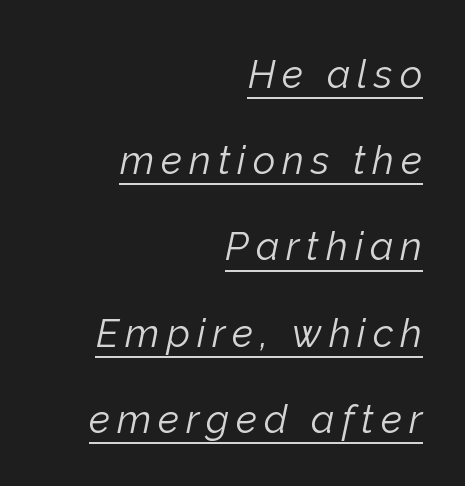
{"italic": "yes", "lean": "right", "slant_degrees": 12, "bold": "no", "weight": "light", "width": "normal", "stroke_contrast": "low", "x_height": "medium", "monospaced": "no", "underline": "yes", "align": "right", "line_spacing": "loose", "line_spacing_ratio": 2.21, "glyph_px": 39}
